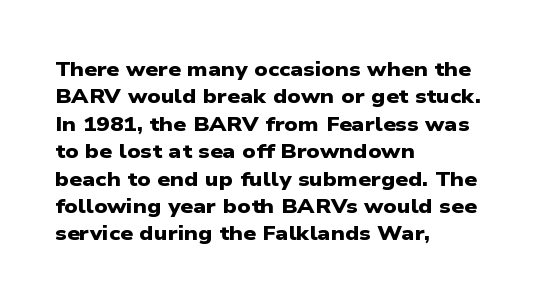
Q: Is the text bold? A: Yes.
Q: Is the text underlined? A: No.
Q: How is the paragraph aligned? A: Left-aligned.
Q: Is the spacing between letters normal or unusually wide? A: Normal.
Q: Is the spacing between lines tight, normal or loose? A: Normal.
